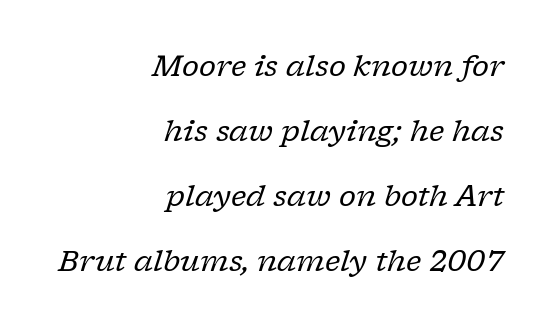
Q: Is the text bold? A: No.
Q: Is the text italic (slanted)? A: Yes, it leans right by about 17 degrees.
Q: Is the typeface a serif or a sans-serif typeface? A: Serif.
Q: Is the text underlined? A: No.
Q: How is the paragraph aligned? A: Right-aligned.
Q: Is the spacing between letters normal or unusually wide? A: Normal.
Q: Is the spacing between lines tight, normal or loose? A: Loose.
Q: Width (condensed, normal, or wide)? A: Normal.
Q: Stroke contrast? A: Low.
Q: x-height? A: Medium.
Q: Monospaced? A: No.
